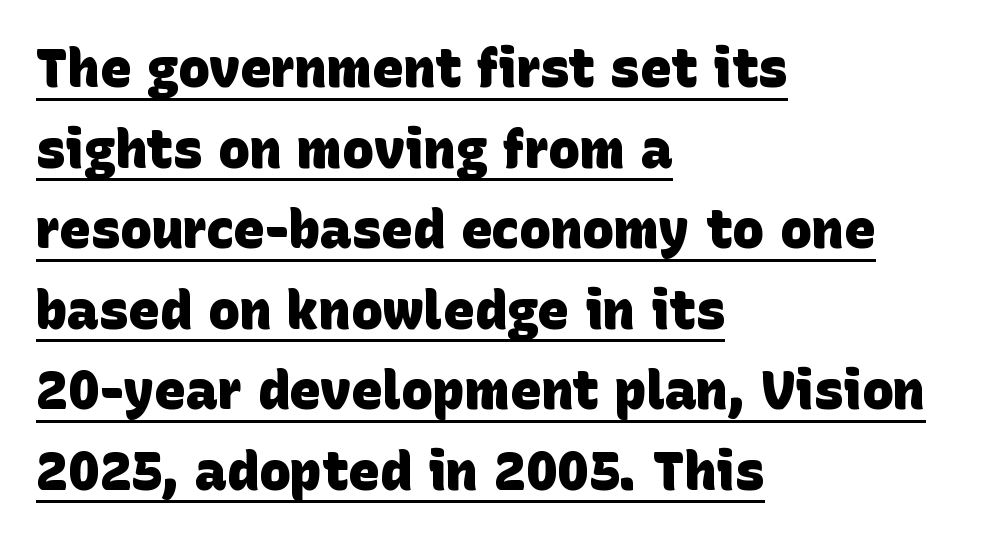
{"serif": "no", "bold": "yes", "weight": "heavy", "width": "normal", "stroke_contrast": "low", "x_height": "large", "monospaced": "no", "underline": "yes", "align": "left", "line_spacing": "normal", "line_spacing_ratio": 1.52, "letter_spacing": "normal", "letter_spacing_em": 0.0, "glyph_px": 53}
